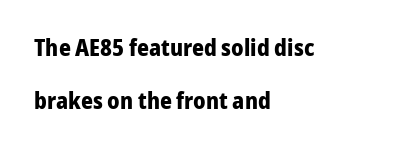
Q: Is the text bold? A: Yes.
Q: Is the text italic (slanted)? A: No, it is upright.
Q: Is the text underlined? A: No.
Q: How is the paragraph aligned? A: Left-aligned.
Q: Is the spacing between letters normal or unusually wide? A: Normal.
Q: Is the spacing between lines tight, normal or loose? A: Loose.
